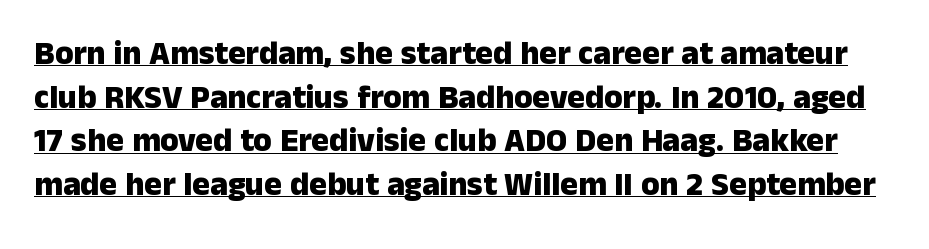
{"serif": "no", "italic": "no", "bold": "yes", "weight": "heavy", "width": "normal", "stroke_contrast": "low", "x_height": "medium", "monospaced": "no", "underline": "yes", "line_spacing": "normal", "line_spacing_ratio": 1.32, "letter_spacing": "normal", "letter_spacing_em": 0.0, "glyph_px": 33}
